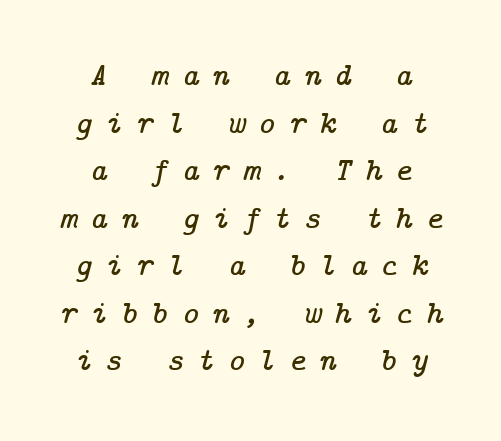
{"serif": "yes", "italic": "yes", "lean": "right", "slant_degrees": 14, "width": "normal", "stroke_contrast": "low", "x_height": "medium", "underline": "no", "align": "center", "line_spacing": "normal", "line_spacing_ratio": 1.44, "letter_spacing": "wide", "letter_spacing_em": 0.4, "glyph_px": 33}
